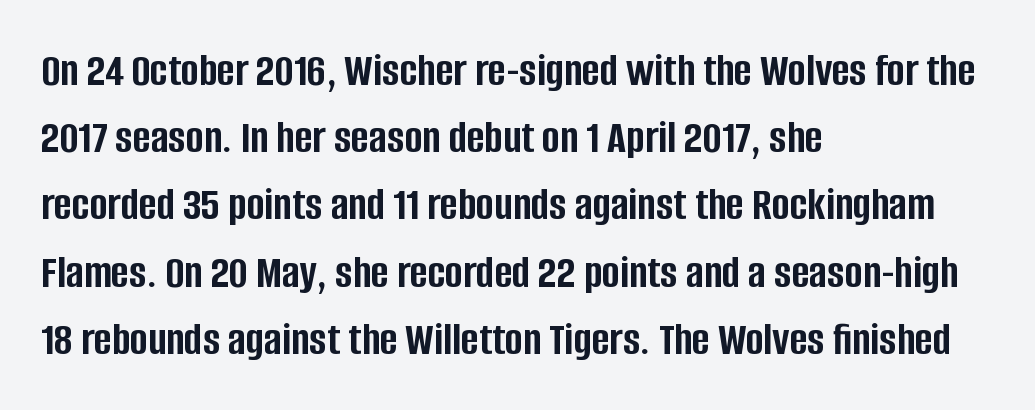
Q: Is the text bold? A: Yes.
Q: Is the text italic (slanted)? A: No, it is upright.
Q: Is the typeface a serif or a sans-serif typeface? A: Sans-serif.
Q: Is the text underlined? A: No.
Q: How is the paragraph aligned? A: Left-aligned.
Q: Is the spacing between letters normal or unusually wide? A: Normal.
Q: Is the spacing between lines tight, normal or loose? A: Normal.
Q: Width (condensed, normal, or wide)? A: Condensed.
Q: Stroke contrast? A: Low.
Q: x-height? A: Large.
Q: Monospaced? A: No.
